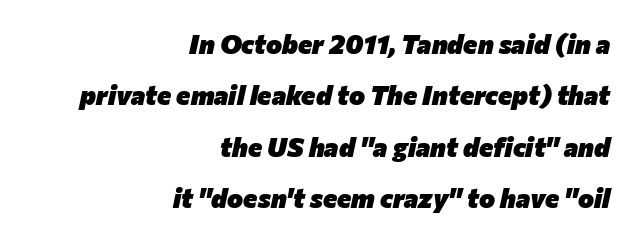
{"italic": "yes", "lean": "right", "slant_degrees": 12, "bold": "yes", "underline": "no", "align": "right", "line_spacing": "loose", "line_spacing_ratio": 1.9, "letter_spacing": "normal", "letter_spacing_em": 0.0, "glyph_px": 27}
